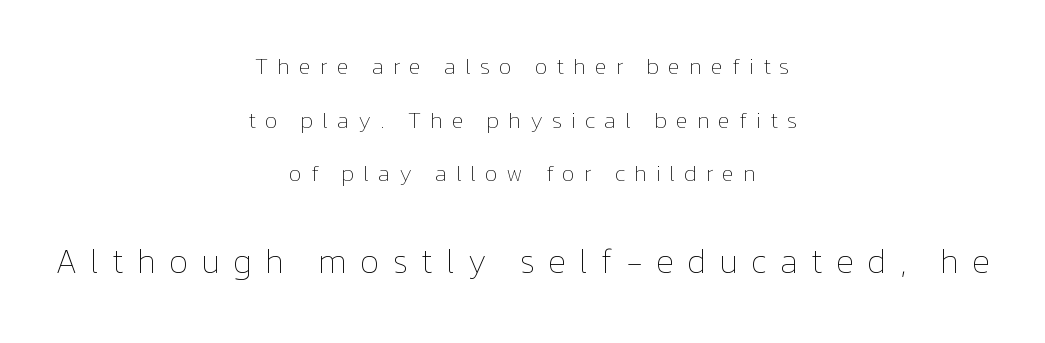
The image shows 34 px thin type, upright; set centered, loose line spacing (2.33x), unusually wide letter spacing (+0.38 em), not underlined; the second (bottom) block is 1.48x larger; low stroke contrast and a medium x-height.
